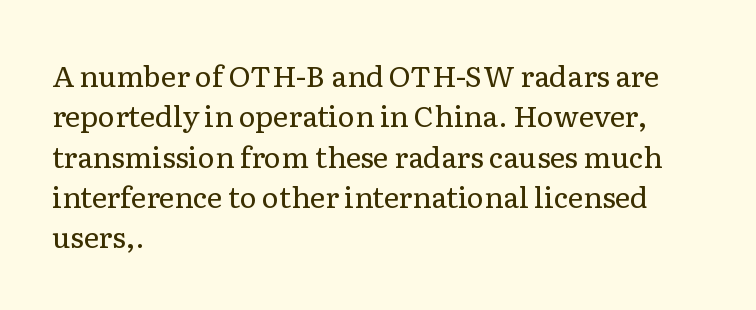
Vertical stems look standard width or narrower in stroke. Reading down the block, your eye returns to a fixed left position each line. Quick note: underline off. The designer left line spacing at the default. No extra tracking has been applied to these lines.
